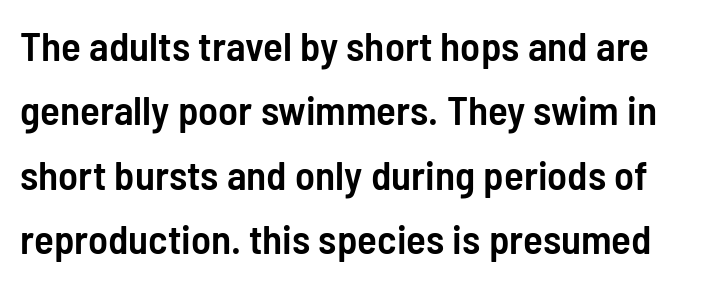
Nothing unusual about the tracking: characters are spaced as the font intends. Tall strokes in this sample are plumb rather than angled. Serifs: no, the terminals of the letterforms are clean. The sample has been set in demibold, a notch under bold. Clear beneath every line of the passage.
